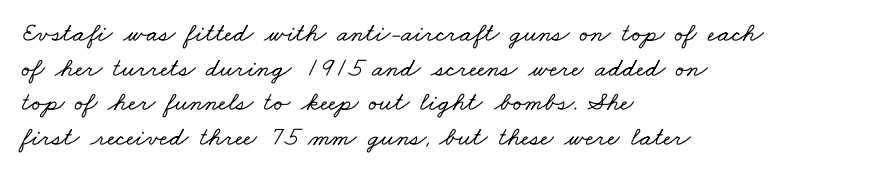
{"underline": "no", "align": "left", "line_spacing": "normal", "line_spacing_ratio": 1.28, "letter_spacing": "normal", "letter_spacing_em": 0.0, "glyph_px": 27}
